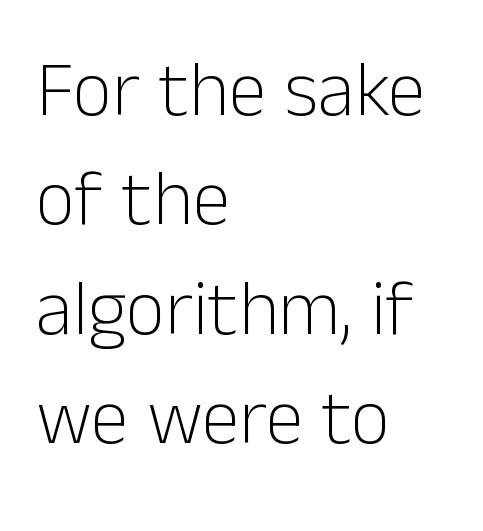
The image shows 77 px light sans-serif type, upright; set left-aligned, normal line spacing (1.42x), normal letter spacing, not underlined; low stroke contrast and a medium x-height.
